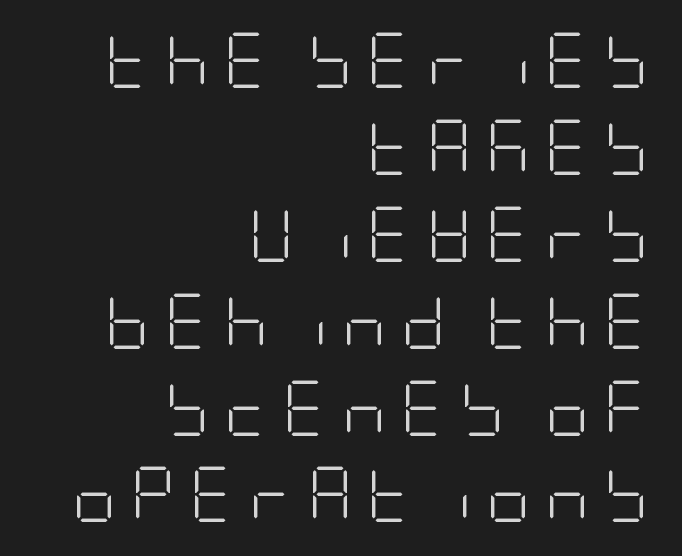
{"serif": "no", "italic": "no", "bold": "no", "weight": "light", "width": "condensed", "stroke_contrast": "low", "x_height": "large", "underline": "no", "align": "right", "line_spacing": "normal", "line_spacing_ratio": 1.58, "letter_spacing": "wide", "letter_spacing_em": 0.26, "glyph_px": 55}
